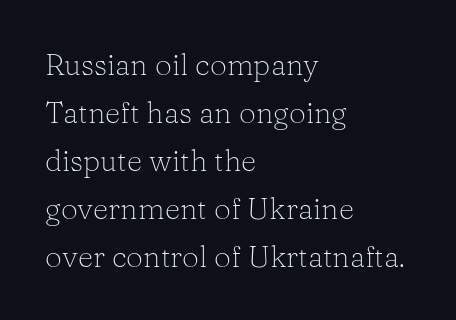
Q: Is the text bold? A: No.
Q: Is the text italic (slanted)? A: No, it is upright.
Q: Is the typeface a serif or a sans-serif typeface? A: Serif.
Q: Is the text underlined? A: No.
Q: How is the paragraph aligned? A: Left-aligned.
Q: Is the spacing between letters normal or unusually wide? A: Normal.
Q: Is the spacing between lines tight, normal or loose? A: Normal.
Q: Width (condensed, normal, or wide)? A: Normal.
Q: Stroke contrast? A: Low.
Q: x-height? A: Medium.
Q: Monospaced? A: No.
